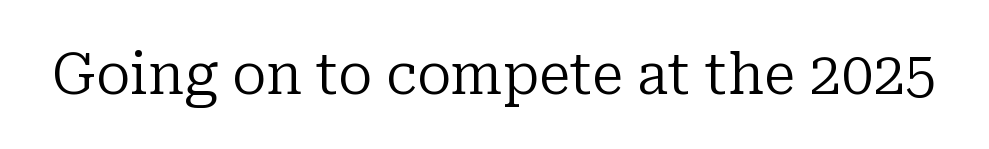
{"serif": "yes", "italic": "no", "bold": "no", "weight": "regular", "width": "normal", "stroke_contrast": "low", "x_height": "medium", "monospaced": "no", "underline": "no", "letter_spacing": "normal", "letter_spacing_em": 0.0, "glyph_px": 57}
